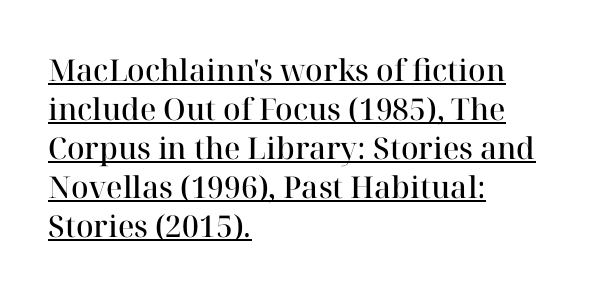
The face used here is proportionally spaced, like ordinary book or web type. A classic flush-left, rag-right setting is used for this passage. These lines are composed in type with serifs. What weight is shown? A semibold, between regular and bold.
